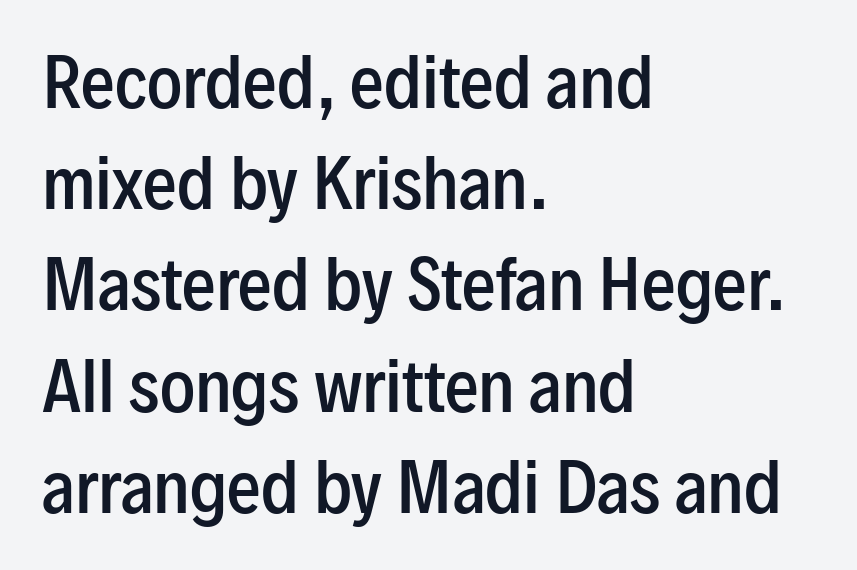
{"serif": "no", "italic": "no", "bold": "semi", "weight": "semibold", "width": "condensed", "stroke_contrast": "low", "x_height": "medium", "monospaced": "no", "underline": "no", "align": "left", "line_spacing": "normal", "line_spacing_ratio": 1.51, "letter_spacing": "normal", "letter_spacing_em": 0.0, "glyph_px": 67}
